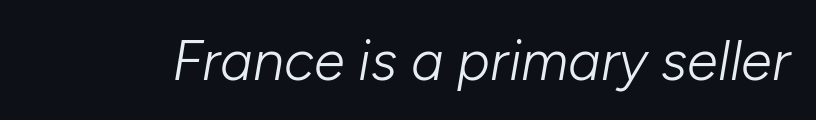
{"italic": "yes", "lean": "right", "slant_degrees": 10, "bold": "no", "weight": "light", "width": "normal", "stroke_contrast": "low", "x_height": "medium", "monospaced": "no", "underline": "no", "letter_spacing": "normal", "letter_spacing_em": 0.0, "glyph_px": 56}
